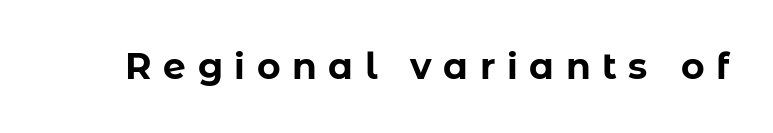
The image shows 36 px bold sans-serif type, upright; set unusually wide letter spacing (+0.32 em), not underlined; low stroke contrast and a medium x-height.
